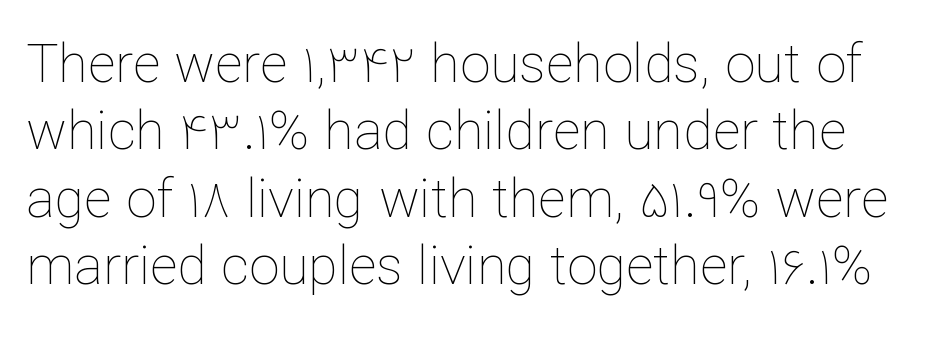
Varying glyph widths throughout — classic text-font behaviour. The passage shown is not underscored anywhere. If you drew a line through each stem, it would be perfectly vertical. Look at the tracking — it's just the regular setting, nothing added. The letters look calm and open, with moderate or lighter stems.
